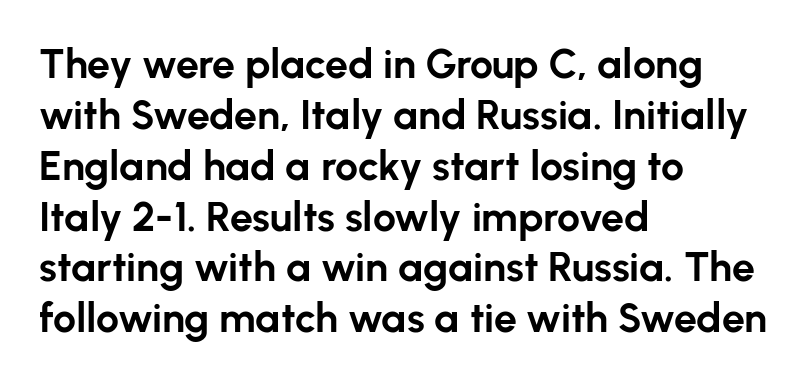
{"serif": "no", "italic": "no", "bold": "yes", "weight": "bold", "width": "normal", "stroke_contrast": "low", "x_height": "medium", "monospaced": "no", "underline": "no", "align": "left", "line_spacing_ratio": 1.24, "letter_spacing": "normal", "letter_spacing_em": 0.0, "glyph_px": 41}
